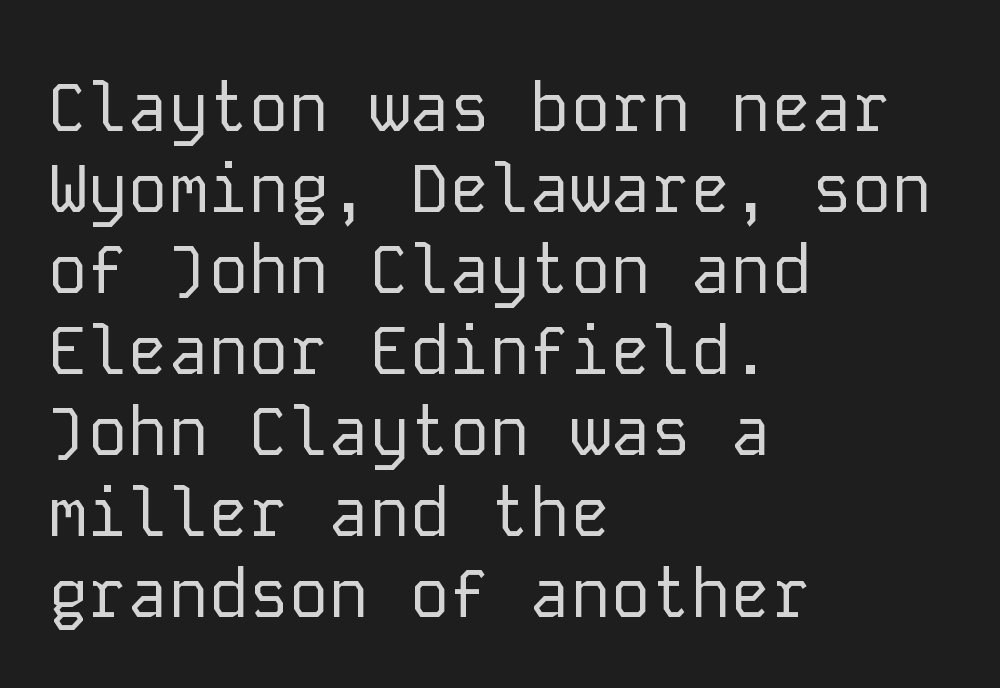
The paragraph has a hard left edge and a soft right edge. Counters stay open thanks to moderate or lighter strokes. The lettering stays uniformly vertical, giving the passage a roman look. Grotesque or geometric, the face here clearly has no serifs.
